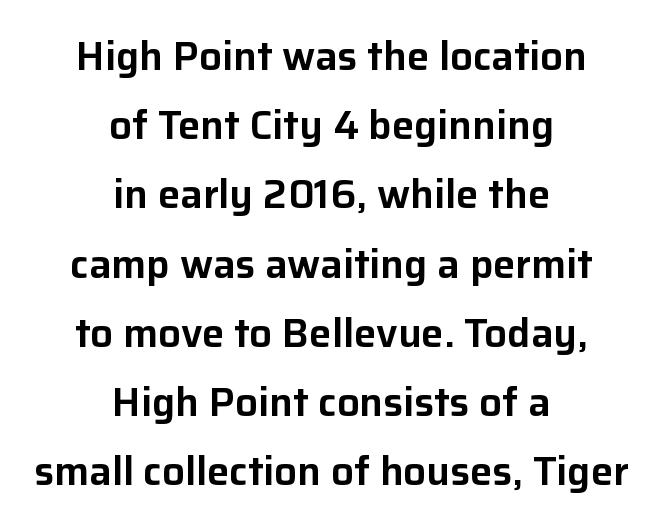
Nothing unusual about the tracking: characters are spaced as the font intends. These lines were composed using upright roman letters. Casual observation: everything's sitting right in the middle. Note: no serifs on the glyphs. No word sits above an underline. Proportional: the letters do not fall into vertical columns.
